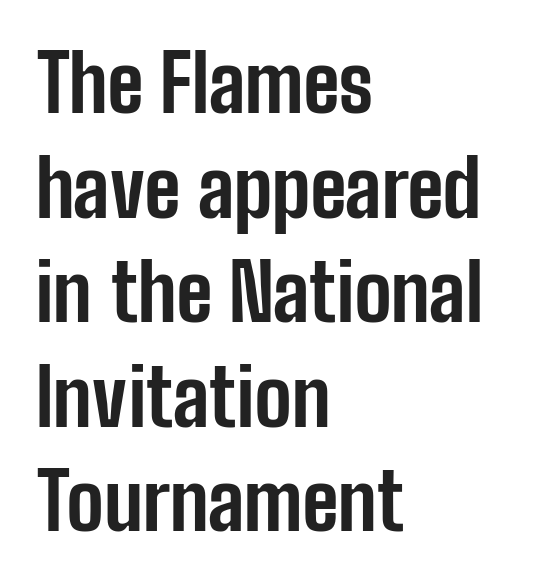
The image shows 78 px bold, condensed sans-serif type, upright; set left-aligned, normal line spacing (1.34x), normal letter spacing, not underlined; low stroke contrast and a medium x-height.
